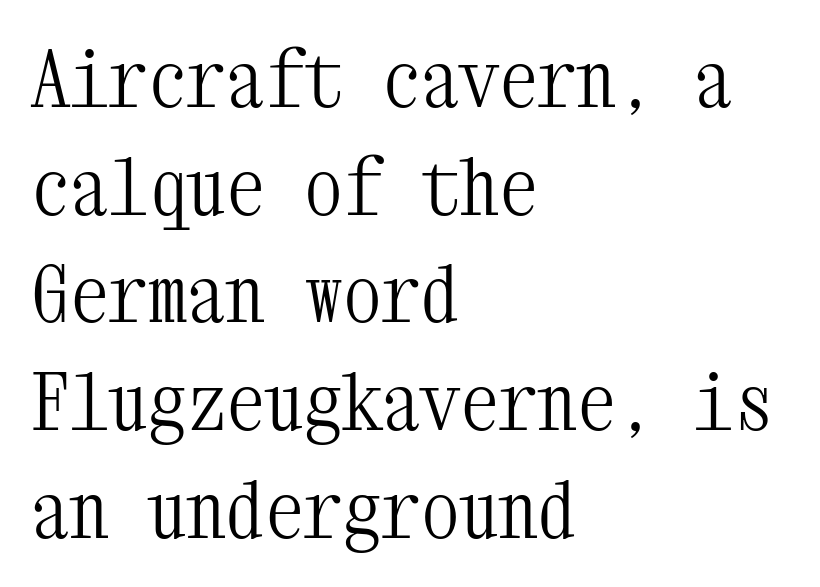
{"serif": "yes", "italic": "no", "bold": "no", "weight": "light", "width": "condensed", "stroke_contrast": "medium", "x_height": "medium", "monospaced": "yes", "underline": "no", "align": "left", "line_spacing": "normal", "line_spacing_ratio": 1.38, "letter_spacing": "normal", "letter_spacing_em": 0.0, "glyph_px": 78}
